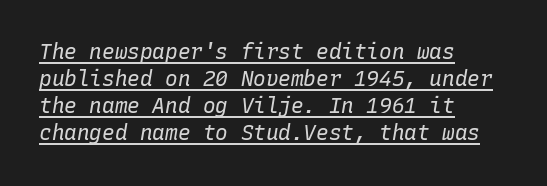
{"italic": "yes", "lean": "right", "slant_degrees": 10, "bold": "no", "underline": "yes", "align": "left", "line_spacing": "normal", "line_spacing_ratio": 1.29, "letter_spacing": "normal", "letter_spacing_em": 0.0, "glyph_px": 21}
